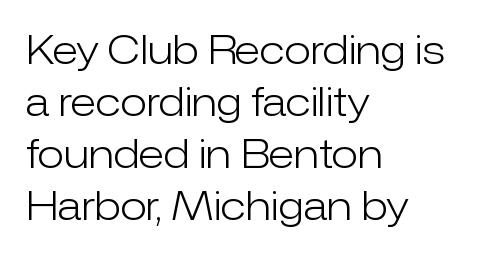
The image shows 39 px light sans-serif type, upright; set left-aligned, normal line spacing (1.33x), normal letter spacing, not underlined; low stroke contrast and a medium x-height.
